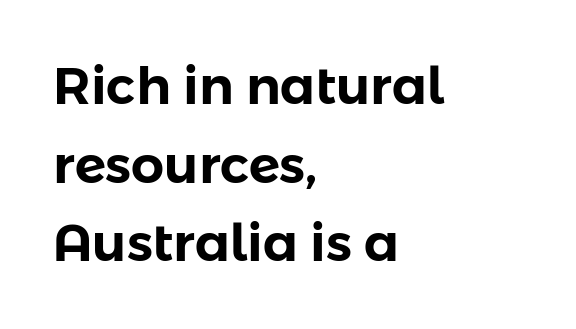
{"serif": "no", "italic": "no", "width": "normal", "stroke_contrast": "low", "x_height": "medium", "monospaced": "no", "underline": "no", "align": "left", "line_spacing": "normal", "line_spacing_ratio": 1.51, "letter_spacing": "normal", "letter_spacing_em": 0.0, "glyph_px": 52}
